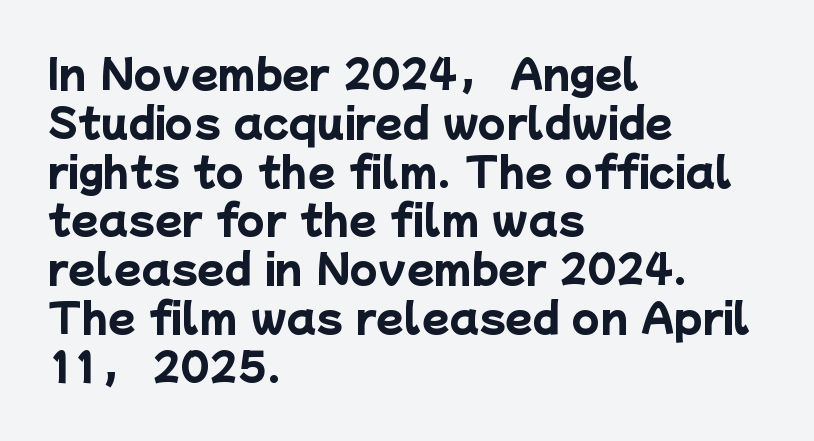
Q: Is the text bold? A: Yes.
Q: Is the typeface a serif or a sans-serif typeface? A: Sans-serif.
Q: Is the text underlined? A: No.
Q: How is the paragraph aligned? A: Left-aligned.
Q: Is the spacing between letters normal or unusually wide? A: Normal.
Q: Width (condensed, normal, or wide)? A: Normal.
Q: Stroke contrast? A: Low.
Q: x-height? A: Medium.
Q: Monospaced? A: No.
